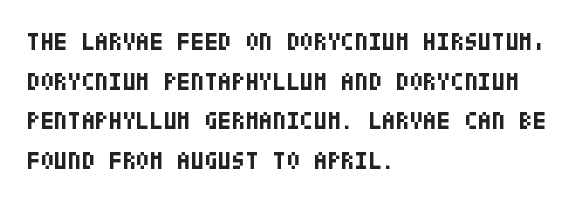
{"italic": "no", "bold": "yes", "underline": "no", "align": "left", "line_spacing": "normal", "line_spacing_ratio": 1.59, "letter_spacing": "normal", "letter_spacing_em": 0.0, "glyph_px": 25}
